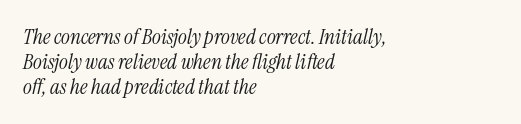
Weight: regular or lighter. Compared with ordinary roman type, these characters are visibly tilted. Glance below the letters and you will spot only blank space. Short note: letters normally spaced. Visually the block forms a straight wall on the left and a jagged coastline on the right.
